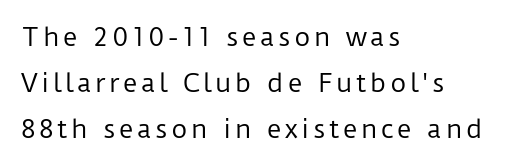
The image shows 25 px text type, upright; set left-aligned, line spacing 1.85x, not underlined.
